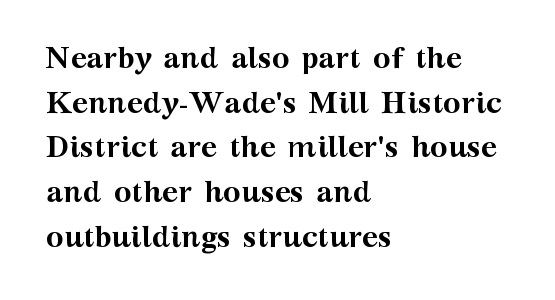
The image shows 30 px semibold, wide serif type, upright; set left-aligned, normal line spacing (1.49x), normal letter spacing, not underlined; medium stroke contrast and a medium x-height.
